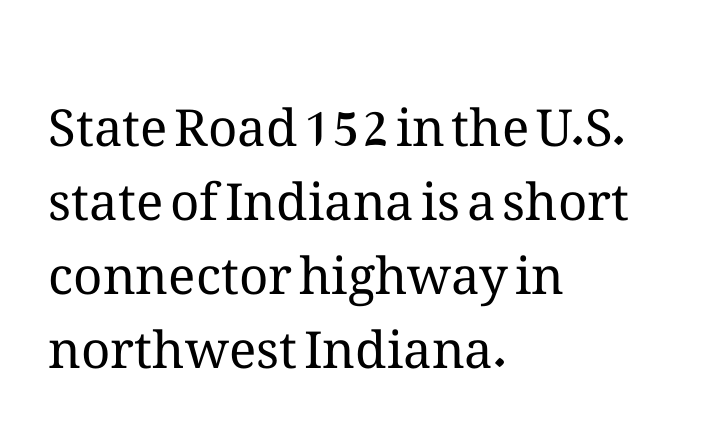
The image shows 51 px regular-weight type, upright; set left-aligned, normal line spacing (1.45x), normal letter spacing, not underlined; medium stroke contrast and a medium x-height.
